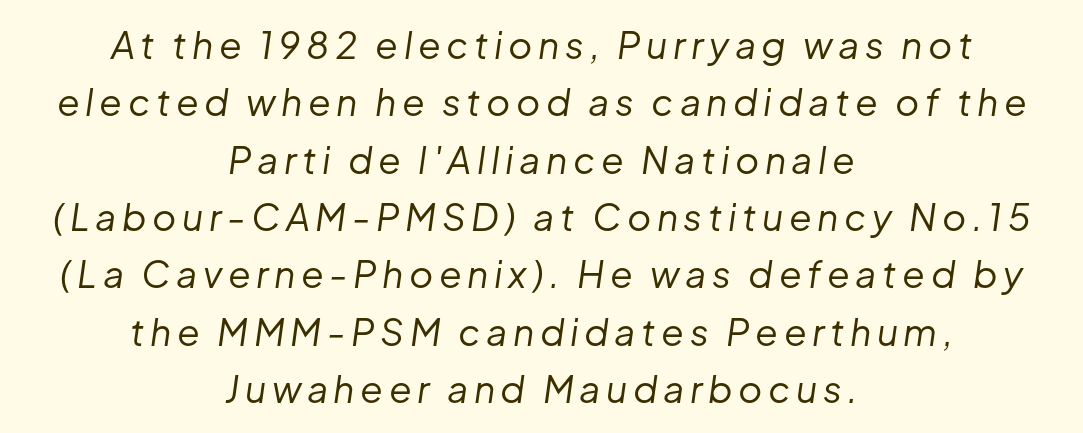
{"italic": "yes", "lean": "right", "slant_degrees": 8, "bold": "no", "weight": "regular", "width": "normal", "stroke_contrast": "low", "x_height": "medium", "monospaced": "no", "underline": "no", "align": "center", "line_spacing": "normal", "line_spacing_ratio": 1.55, "glyph_px": 37}
